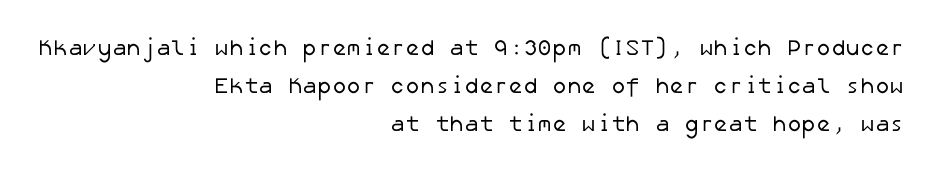
Q: Is the text bold? A: No.
Q: Is the text underlined? A: No.
Q: How is the paragraph aligned? A: Right-aligned.
Q: Is the spacing between letters normal or unusually wide? A: Normal.
